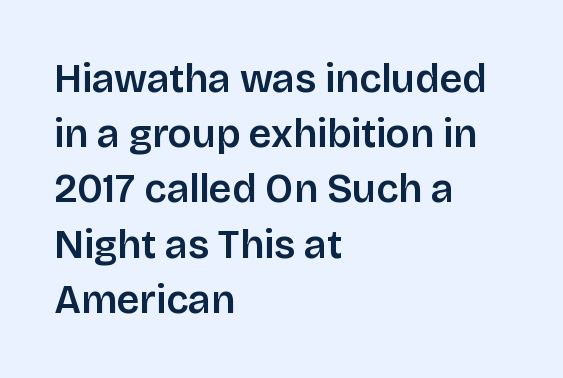
Tracking value appears to be zero — textbook default spacing. Anything drawn beneath the words? Only blank space. Horizontal bands of white between lines are of average thickness. Vertical strokes here are truly vertical. Do the characters align in a grid? No, the font is proportional.
